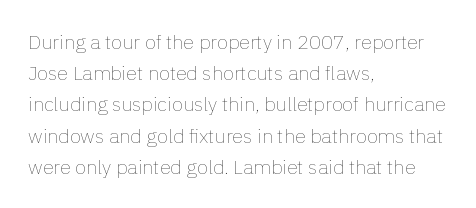
The image shows 20 px text type, upright; set left-aligned, normal line spacing (1.56x), normal letter spacing, not underlined.
